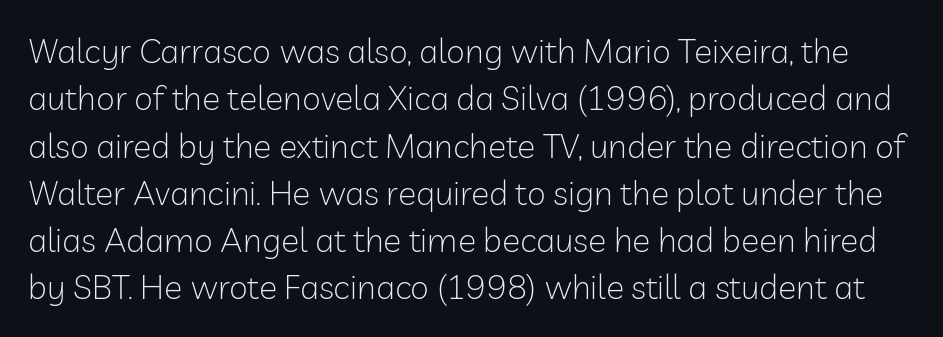
Descenders are the only things crossing below the line. Think of a printed novel: that variable character pitch is what you see here. Characters follow at the spacing the type designer built in. Letters have the restrained weight of plain body copy at most.
